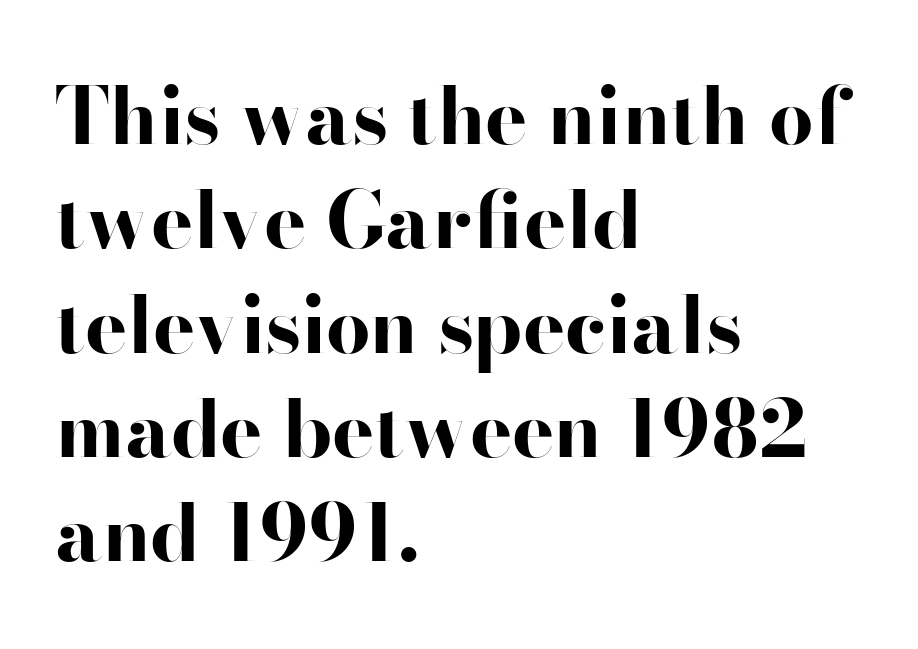
{"serif": "no", "italic": "no", "bold": "yes", "weight": "bold", "width": "wide", "stroke_contrast": "high", "x_height": "small", "monospaced": "no", "underline": "no", "align": "left", "line_spacing": "normal", "line_spacing_ratio": 1.32, "letter_spacing": "normal", "letter_spacing_em": 0.0, "glyph_px": 79}
